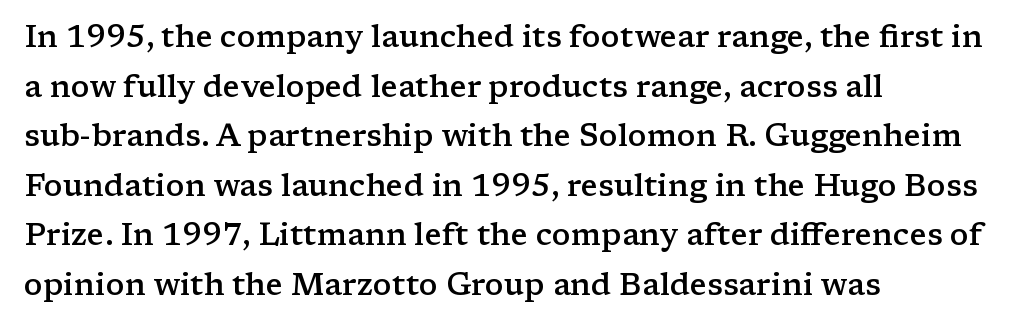
Q: Is the text bold? A: Semi-bold.
Q: Is the text italic (slanted)? A: No, it is upright.
Q: Is the typeface a serif or a sans-serif typeface? A: Serif.
Q: Is the text underlined? A: No.
Q: How is the paragraph aligned? A: Left-aligned.
Q: Is the spacing between letters normal or unusually wide? A: Normal.
Q: Is the spacing between lines tight, normal or loose? A: Normal.
Q: Width (condensed, normal, or wide)? A: Wide.
Q: Stroke contrast? A: Low.
Q: x-height? A: Medium.
Q: Monospaced? A: No.
